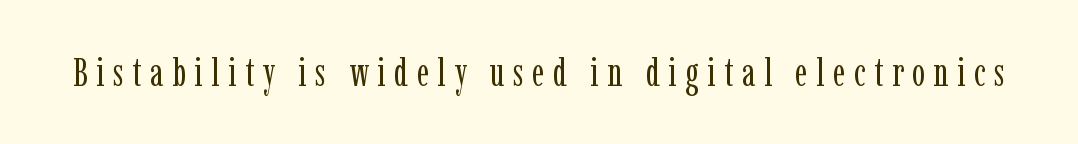
{"serif": "yes", "italic": "no", "bold": "no", "weight": "regular", "width": "condensed", "stroke_contrast": "low", "x_height": "medium", "monospaced": "no", "underline": "no", "letter_spacing": "wide", "letter_spacing_em": 0.22, "glyph_px": 39}
